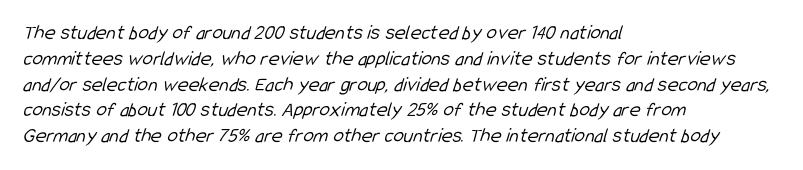
Q: Is the text bold? A: No.
Q: Is the text underlined? A: No.
Q: How is the paragraph aligned? A: Left-aligned.
Q: Is the spacing between letters normal or unusually wide? A: Normal.
